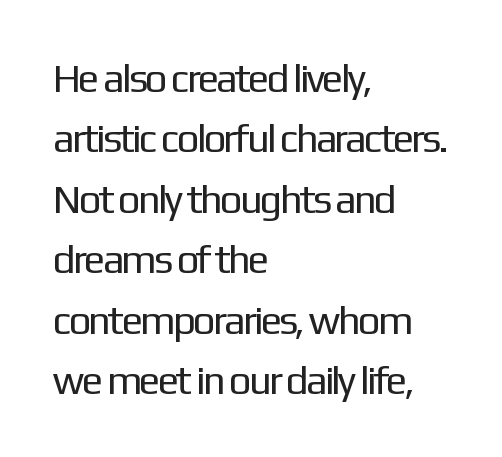
The image shows 40 px regular-weight sans-serif type, upright; set left-aligned, normal line spacing (1.51x), normal letter spacing, not underlined; low stroke contrast and a medium x-height.
